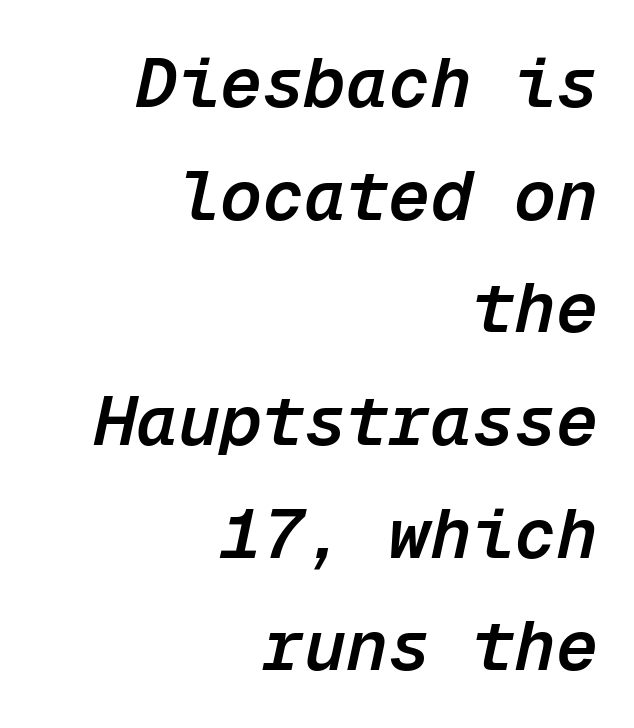
{"italic": "yes", "lean": "right", "slant_degrees": 12, "bold": "semi", "weight": "semibold", "width": "normal", "stroke_contrast": "low", "x_height": "medium", "monospaced": "yes", "underline": "no", "align": "right", "line_spacing": "normal", "line_spacing_ratio": 1.61, "letter_spacing": "normal", "letter_spacing_em": 0.0, "glyph_px": 70}
